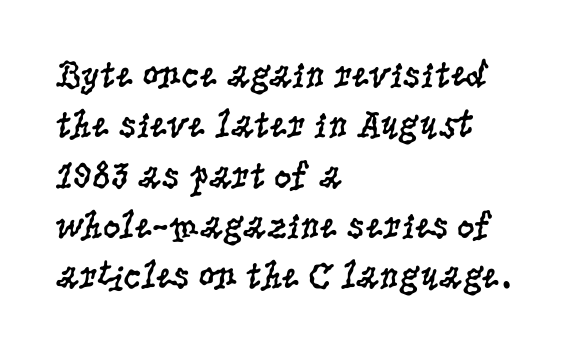
Q: Is the text bold? A: No.
Q: Is the typeface a serif or a sans-serif typeface? A: Serif.
Q: Is the text underlined? A: No.
Q: How is the paragraph aligned? A: Left-aligned.
Q: Is the spacing between letters normal or unusually wide? A: Normal.
Q: Is the spacing between lines tight, normal or loose? A: Normal.
Q: Width (condensed, normal, or wide)? A: Condensed.
Q: Stroke contrast? A: Low.
Q: x-height? A: Large.
Q: Monospaced? A: No.
